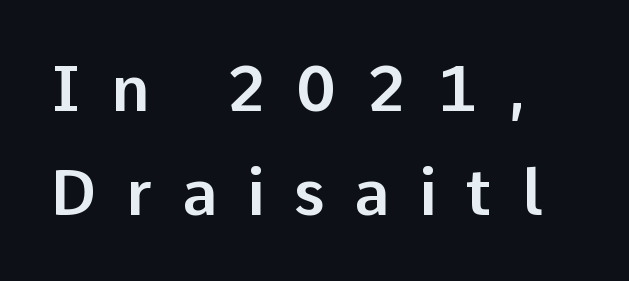
{"serif": "no", "italic": "no", "width": "normal", "stroke_contrast": "low", "x_height": "medium", "monospaced": "no", "underline": "no", "line_spacing": "normal", "line_spacing_ratio": 1.65, "letter_spacing": "wide", "letter_spacing_em": 0.47, "glyph_px": 63}
